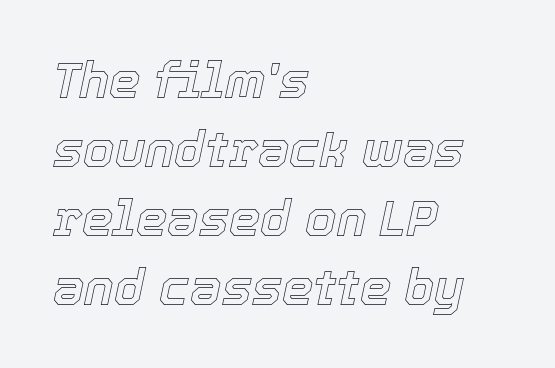
{"italic": "yes", "lean": "right", "slant_degrees": 12, "width": "normal", "x_height": "medium", "monospaced": "no", "underline": "no", "align": "left", "line_spacing": "normal", "line_spacing_ratio": 1.38, "letter_spacing": "normal", "letter_spacing_em": 0.0, "glyph_px": 50}
